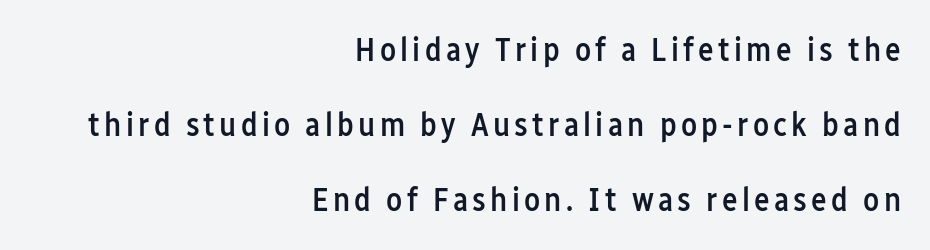
The image shows 33 px semibold, condensed sans-serif type, upright; set right-aligned, loose line spacing (2.28x), not underlined; low stroke contrast and a medium x-height.
